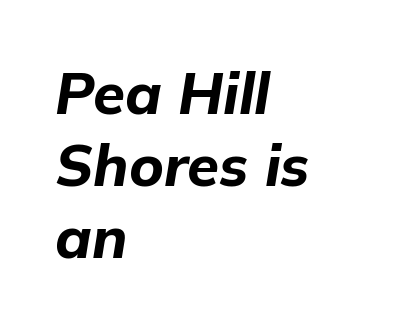
{"italic": "yes", "lean": "right", "slant_degrees": 9, "bold": "yes", "weight": "bold", "width": "normal", "stroke_contrast": "low", "x_height": "medium", "monospaced": "no", "underline": "no", "align": "left", "line_spacing_ratio": 1.24, "letter_spacing": "normal", "letter_spacing_em": 0.0, "glyph_px": 58}
